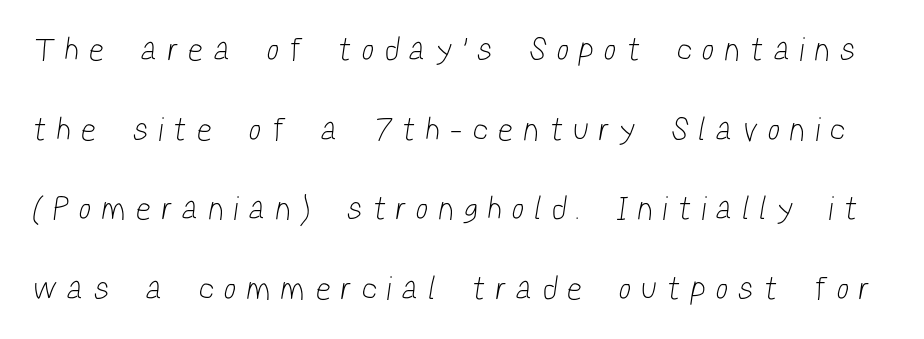
These lines are rendered in a variable-pitch font. Letters have the restrained weight of plain body copy at most. Bare-footed words on every line. Observe the absence of serifs on each vertical stroke in this sample. What stands out about the letter spacing? Its width — letters are far apart.
